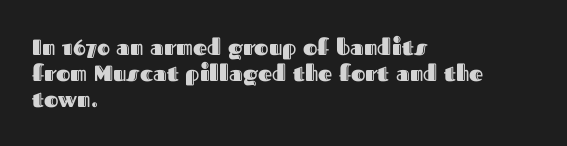
Q: Is the text italic (slanted)? A: No, it is upright.
Q: Is the text underlined? A: No.
Q: How is the paragraph aligned? A: Left-aligned.
Q: Is the spacing between letters normal or unusually wide? A: Normal.
